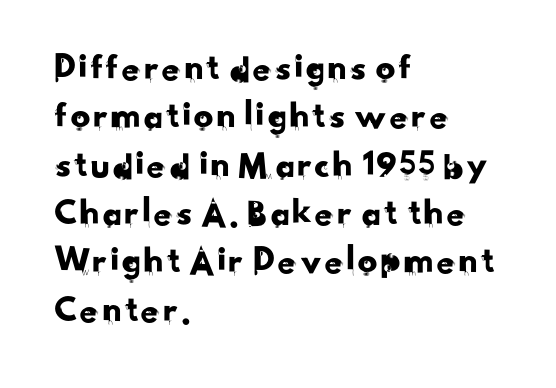
{"serif": "no", "width": "normal", "stroke_contrast": "low", "x_height": "small", "monospaced": "no", "underline": "no", "align": "left", "line_spacing_ratio": 1.24, "letter_spacing": "normal", "letter_spacing_em": 0.0, "glyph_px": 39}
